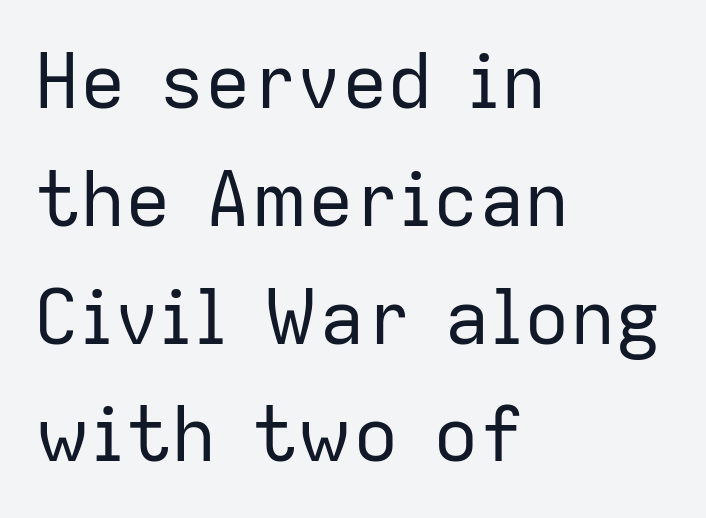
The image shows 76 px regular-weight sans-serif type, upright; set left-aligned, normal line spacing (1.55x), normal letter spacing, not underlined; low stroke contrast and a medium x-height.
